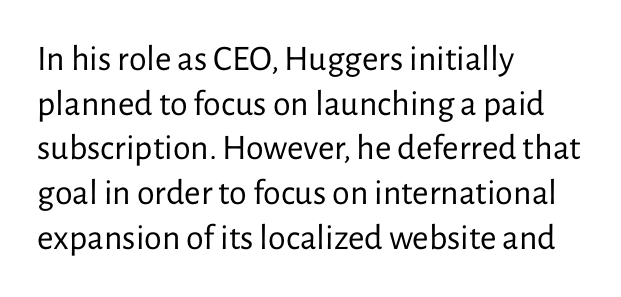
{"serif": "no", "italic": "no", "bold": "no", "weight": "regular", "width": "normal", "stroke_contrast": "low", "x_height": "medium", "monospaced": "no", "underline": "no", "align": "left", "line_spacing_ratio": 1.24, "letter_spacing": "normal", "letter_spacing_em": 0.0, "glyph_px": 36}
